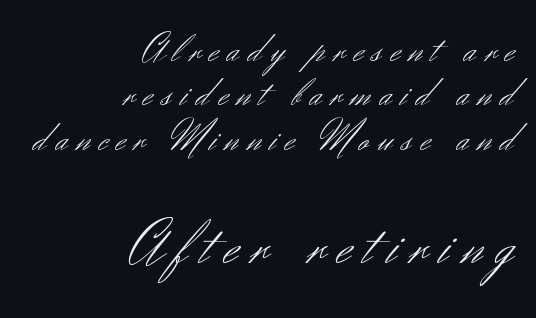
Q: Is the text bold? A: No.
Q: Is the text italic (slanted)? A: Yes.
Q: Is the typeface a serif or a sans-serif typeface? A: Sans-serif.
Q: Is the text underlined? A: No.
Q: How is the paragraph aligned? A: Right-aligned.
Q: Is the spacing between letters normal or unusually wide? A: Unusually wide.
Q: Is the spacing between lines tight, normal or loose? A: Tight.
Q: Which block of text is set in a larger size, the first (top) or the second (bottom)? A: The second (bottom) one.
Q: Width (condensed, normal, or wide)? A: Normal.
Q: Stroke contrast? A: Medium.
Q: x-height? A: Small.
Q: Monospaced? A: No.
